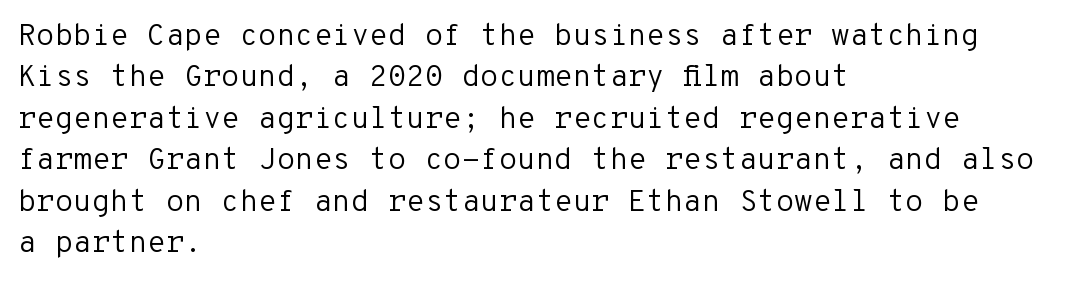
These lines stack with their left ends in a neat column. Is the type heavy? It reads as light-to-regular instead. The passage shown stacks its lines at a standard gap. The passage shown is typed in a monospace face where columns stay perfectly aligned. Anything drawn beneath the words? Only blank space.
